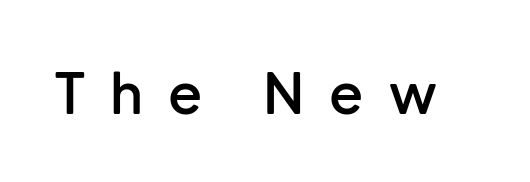
Think of a printed novel: that variable character pitch is what you see here. The letters are spread apart with noticeably loose tracking. What weight is shown? A semibold, between regular and bold. Any mark beneath the type? The region is blank. Upright lettering throughout.
